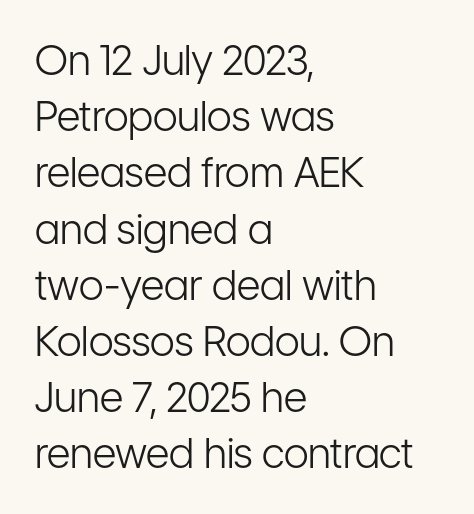
{"serif": "no", "italic": "no", "bold": "no", "weight": "light", "width": "condensed", "stroke_contrast": "low", "x_height": "medium", "monospaced": "no", "underline": "no", "align": "left", "line_spacing": "normal", "line_spacing_ratio": 1.37, "letter_spacing": "normal", "letter_spacing_em": 0.0, "glyph_px": 41}
